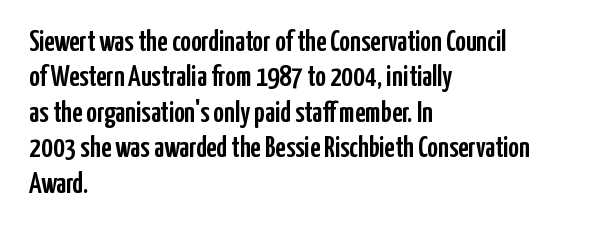
The image shows 29 px condensed sans-serif type, upright; set left-aligned, line spacing 1.22x, normal letter spacing, not underlined; low stroke contrast and a medium x-height.
